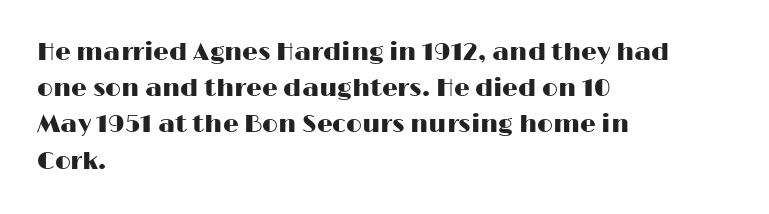
This sample keeps an unexceptional amount of space between lines. Characters follow at the spacing the type designer built in. Leftover space on each line is placed entirely after the last word. Nobody drew a line under any word here. The font's upright variant was chosen for this text.
